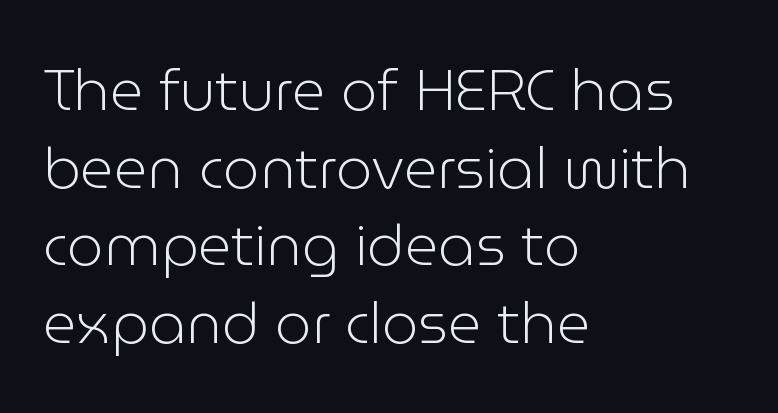
Q: Is the text bold? A: No.
Q: Is the text italic (slanted)? A: No, it is upright.
Q: Is the typeface a serif or a sans-serif typeface? A: Sans-serif.
Q: Is the text underlined? A: No.
Q: How is the paragraph aligned? A: Left-aligned.
Q: Is the spacing between letters normal or unusually wide? A: Normal.
Q: Is the spacing between lines tight, normal or loose? A: Normal.
Q: Width (condensed, normal, or wide)? A: Normal.
Q: Stroke contrast? A: Low.
Q: x-height? A: Medium.
Q: Monospaced? A: No.
